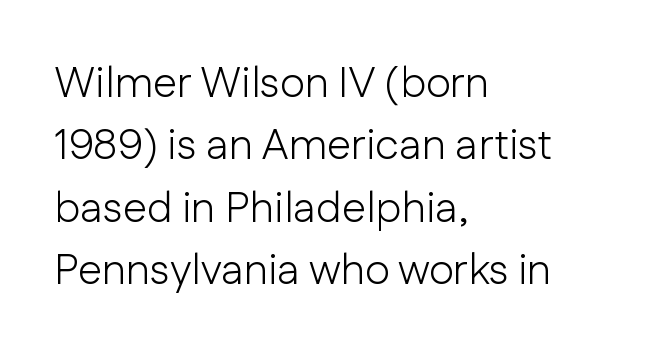
{"serif": "no", "italic": "no", "bold": "no", "weight": "light", "width": "normal", "stroke_contrast": "low", "x_height": "medium", "monospaced": "no", "underline": "no", "align": "left", "line_spacing": "normal", "line_spacing_ratio": 1.45, "letter_spacing": "normal", "letter_spacing_em": 0.0, "glyph_px": 43}
